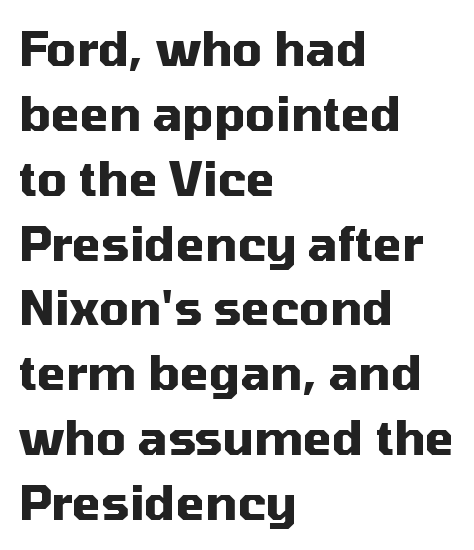
Here the designer chose a conventional face with non-uniform glyph widths. Letter spacing: default. Check under the words: just untouched page. In terms of weight, the rendering is a true, heavy bold.
